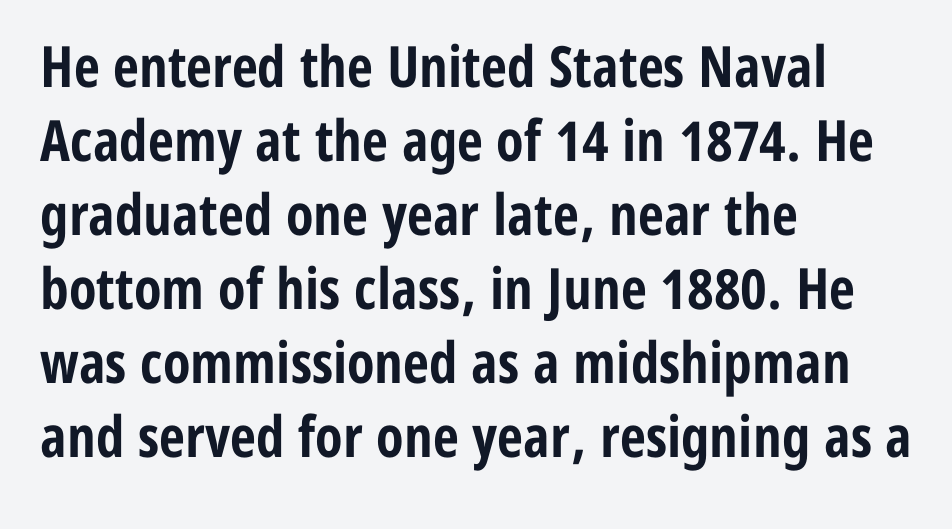
Q: Is the text bold? A: Yes.
Q: Is the text italic (slanted)? A: No, it is upright.
Q: Is the typeface a serif or a sans-serif typeface? A: Sans-serif.
Q: Is the text underlined? A: No.
Q: How is the paragraph aligned? A: Left-aligned.
Q: Is the spacing between letters normal or unusually wide? A: Normal.
Q: Is the spacing between lines tight, normal or loose? A: Normal.
Q: Width (condensed, normal, or wide)? A: Condensed.
Q: Stroke contrast? A: Low.
Q: x-height? A: Medium.
Q: Monospaced? A: No.
